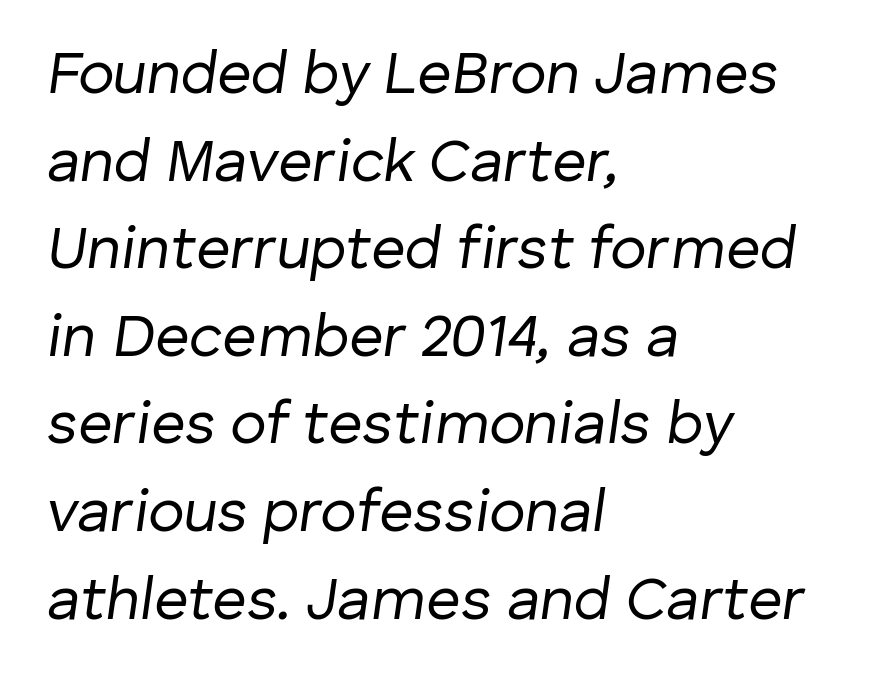
{"italic": "yes", "lean": "right", "slant_degrees": 8, "bold": "no", "weight": "regular", "width": "normal", "stroke_contrast": "low", "x_height": "medium", "monospaced": "no", "underline": "no", "align": "left", "line_spacing": "normal", "line_spacing_ratio": 1.46, "letter_spacing": "normal", "letter_spacing_em": 0.0, "glyph_px": 60}
